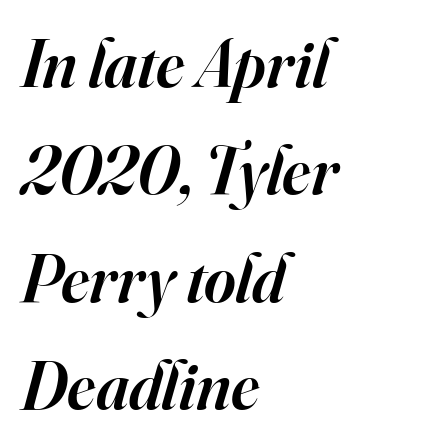
{"serif": "yes", "italic": "yes", "lean": "right", "slant_degrees": 16, "bold": "semi", "weight": "semibold", "width": "normal", "stroke_contrast": "high", "x_height": "small", "monospaced": "no", "underline": "no", "align": "left", "line_spacing": "normal", "line_spacing_ratio": 1.58, "letter_spacing": "normal", "letter_spacing_em": 0.0, "glyph_px": 68}
